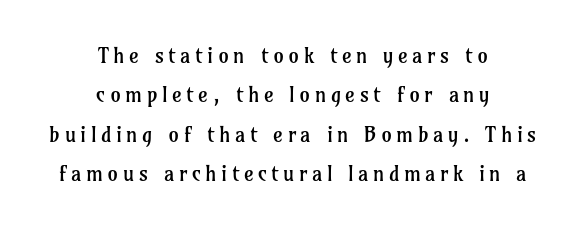
{"italic": "no", "bold": "no", "underline": "no", "align": "center", "line_spacing_ratio": 1.87, "letter_spacing": "wide", "letter_spacing_em": 0.21, "glyph_px": 21}
